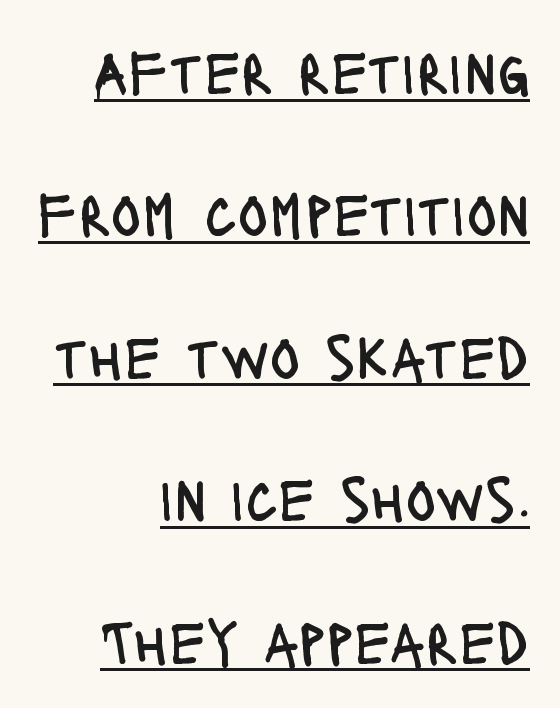
Q: Is the text bold? A: No.
Q: Is the text italic (slanted)? A: No, it is upright.
Q: Is the typeface a serif or a sans-serif typeface? A: Sans-serif.
Q: Is the text underlined? A: Yes.
Q: How is the paragraph aligned? A: Right-aligned.
Q: Is the spacing between letters normal or unusually wide? A: Normal.
Q: Is the spacing between lines tight, normal or loose? A: Loose.
Q: Width (condensed, normal, or wide)? A: Condensed.
Q: Stroke contrast? A: Low.
Q: x-height? A: Large.
Q: Monospaced? A: No.
